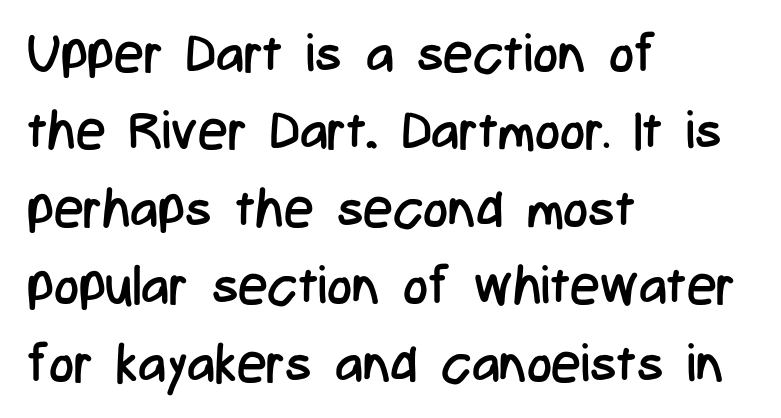
{"serif": "no", "italic": "no", "bold": "no", "weight": "regular", "width": "condensed", "stroke_contrast": "low", "x_height": "medium", "monospaced": "no", "underline": "no", "align": "left", "line_spacing": "normal", "line_spacing_ratio": 1.46, "letter_spacing": "normal", "letter_spacing_em": 0.0, "glyph_px": 53}
